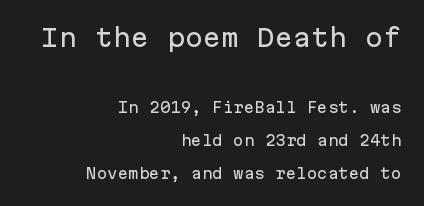
The image shows 24 px text type, upright; set right-aligned, loose line spacing (2.37x), normal letter spacing, not underlined; the first (top) block is 1.71x larger.
